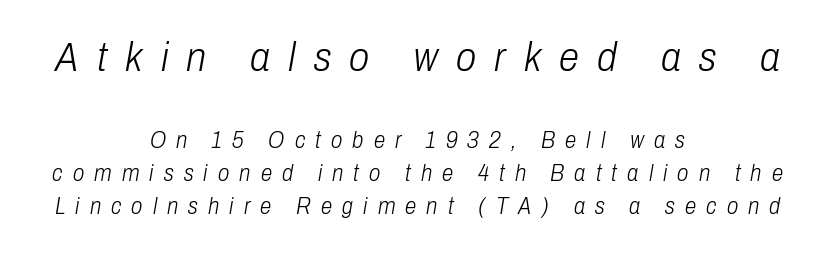
The image shows 41 px light, condensed type, italic (leaning right); set centered, normal line spacing (1.44x), unusually wide letter spacing (+0.44 em), not underlined; the first (top) block is 1.78x larger; low stroke contrast and a medium x-height.
